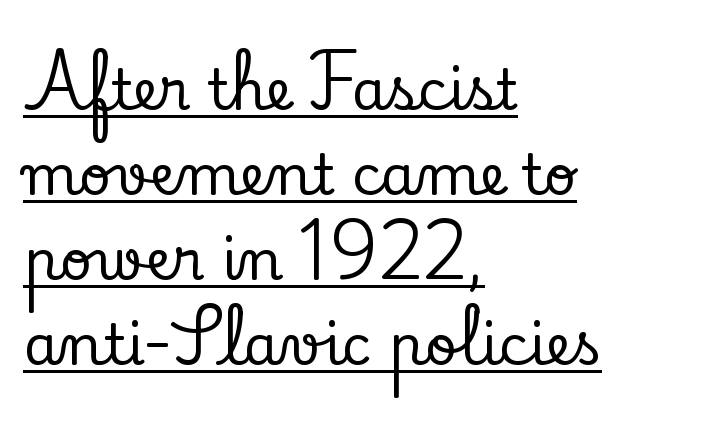
A normal amount of white space separates one row of letters from the next. Casual observation: everything's shoved over to the left. The horizontal fit of the characters is conventional and even. The glyphs are accompanied by a horizontal stroke just below them. These lines are composed in type with serifs. The letters stand upright; this is a roman face.
